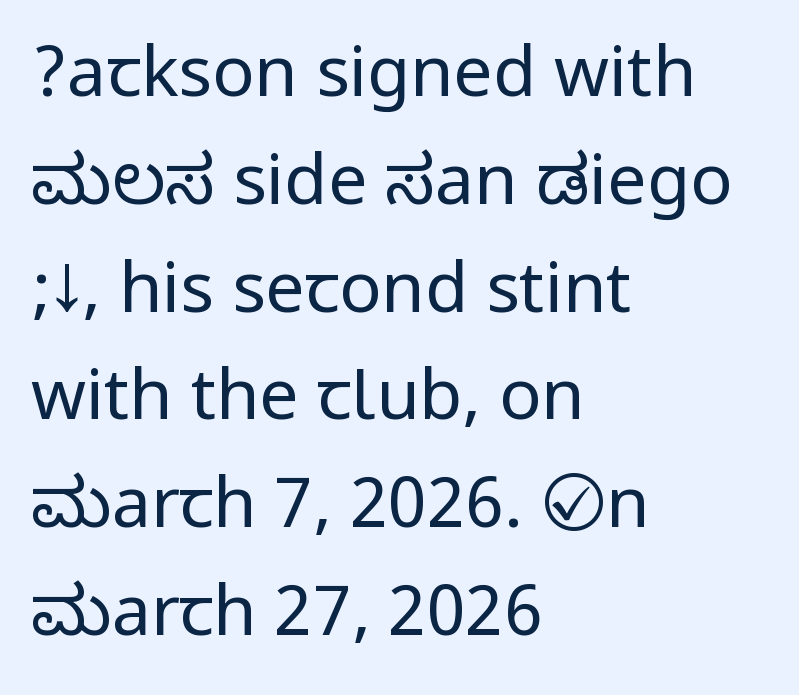
Q: Is the text bold? A: No.
Q: Is the text italic (slanted)? A: No, it is upright.
Q: Is the typeface a serif or a sans-serif typeface? A: Sans-serif.
Q: Is the text underlined? A: No.
Q: How is the paragraph aligned? A: Left-aligned.
Q: Is the spacing between letters normal or unusually wide? A: Normal.
Q: Is the spacing between lines tight, normal or loose? A: Normal.
Q: Width (condensed, normal, or wide)? A: Condensed.
Q: Stroke contrast? A: Low.
